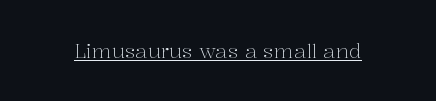
The image shows 20 px text type, upright; set normal letter spacing, underlined.
